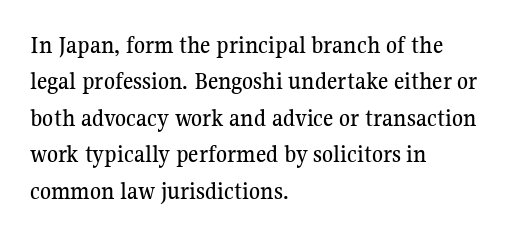
{"italic": "no", "underline": "no", "align": "left", "line_spacing": "normal", "line_spacing_ratio": 1.46, "letter_spacing": "normal", "letter_spacing_em": 0.0, "glyph_px": 25}
